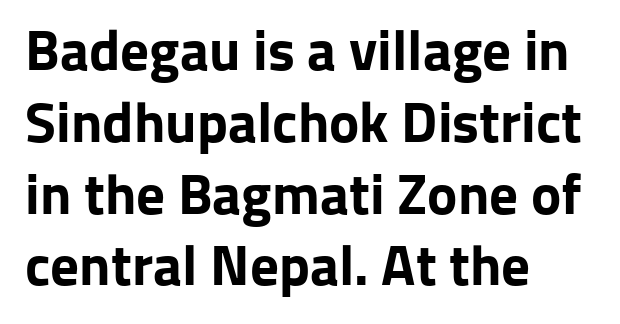
As a designer I'd log this as weight 700, bold. Just letters on the line, the space beneath them empty. One glance says typical: line gaps are just what's usual. The designer went with a sans here, leaving each stem footless. The lettering stays uniformly vertical, giving the passage a roman look.
